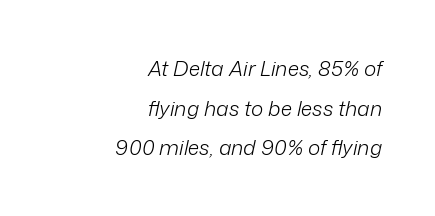
Q: Is the text bold? A: No.
Q: Is the text italic (slanted)? A: Yes, it leans right by about 12 degrees.
Q: Is the text underlined? A: No.
Q: How is the paragraph aligned? A: Right-aligned.
Q: Is the spacing between letters normal or unusually wide? A: Normal.
